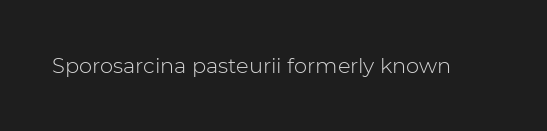
The image shows 21 px text type, upright; set normal letter spacing, not underlined.
